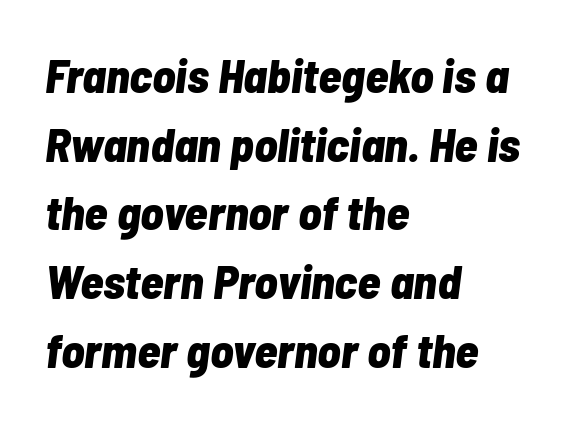
The image shows 48 px bold, condensed type, italic (leaning right); set left-aligned, normal line spacing (1.43x), normal letter spacing, not underlined; low stroke contrast and a medium x-height.
